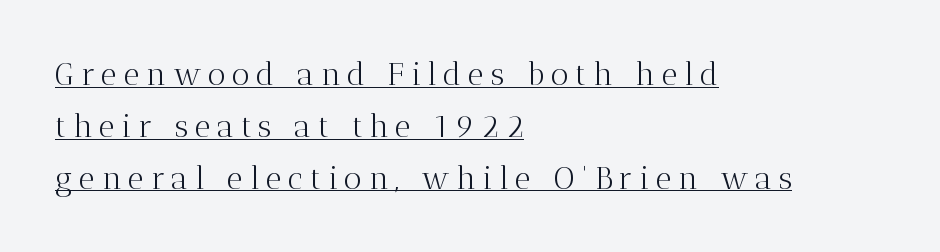
Type style note: has serifs. Every character sits straight up, as roman type does. Spacing verdict: proportional, widths tailored to each character. Casual observation: everything's shoved over to the left. Letter spacing: wide.
